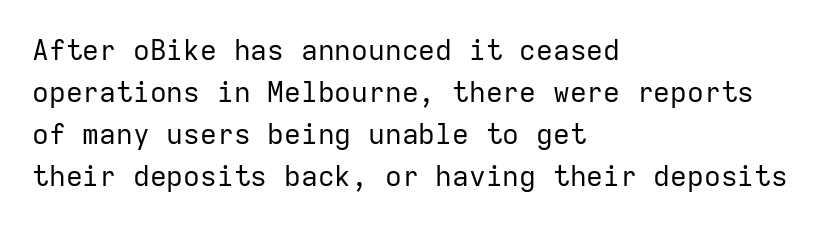
{"serif": "no", "italic": "no", "bold": "no", "weight": "regular", "width": "normal", "stroke_contrast": "low", "x_height": "medium", "monospaced": "yes", "underline": "no", "align": "left", "line_spacing": "normal", "line_spacing_ratio": 1.5, "letter_spacing": "normal", "letter_spacing_em": 0.0, "glyph_px": 28}
